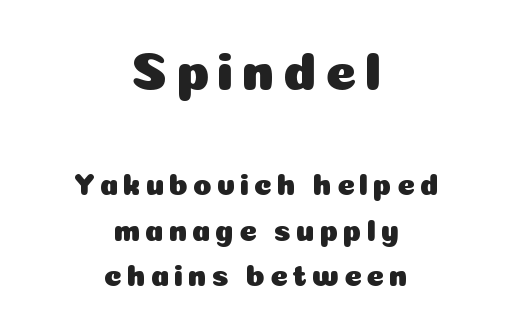
Descenders hang freely into open space. If you drew a line through each stem, it would be perfectly vertical. The letters carry no serifs — their stems end cleanly without finishing strokes. In CSS terms this would be text-align: center. The designer left line spacing at the default. The rendering uses natural spacing where letterforms have individual widths.
